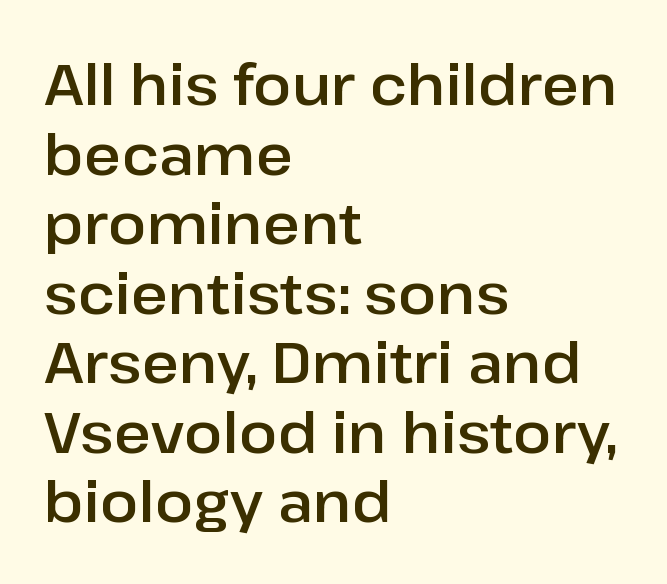
The image shows 57 px sans-serif type, upright; set left-aligned, line spacing 1.22x, normal letter spacing, not underlined; low stroke contrast and a medium x-height.
